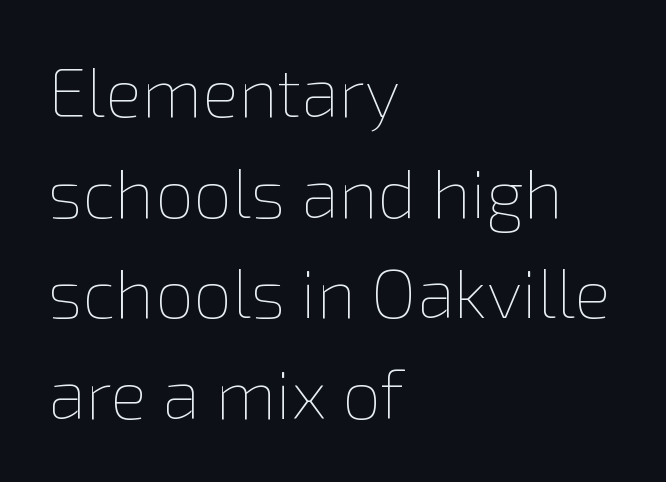
{"italic": "no", "bold": "no", "weight": "thin", "width": "normal", "stroke_contrast": "low", "x_height": "medium", "monospaced": "no", "underline": "no", "align": "left", "line_spacing": "normal", "line_spacing_ratio": 1.46, "letter_spacing": "normal", "letter_spacing_em": 0.0, "glyph_px": 69}
